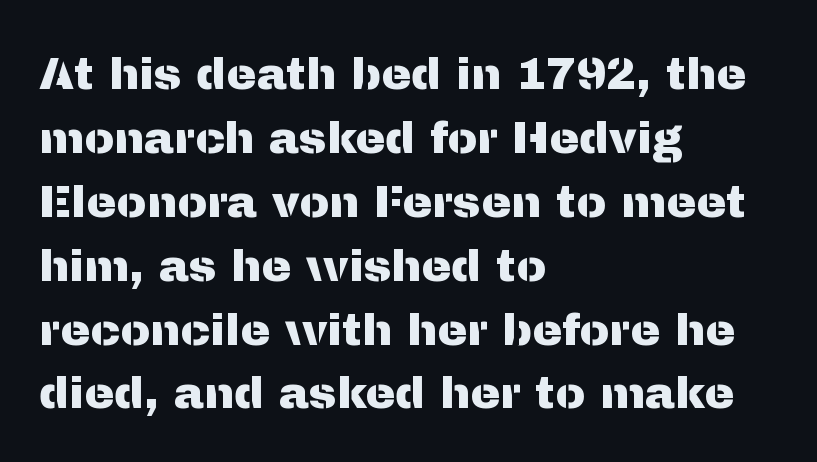
Q: Is the text italic (slanted)? A: No, it is upright.
Q: Is the typeface a serif or a sans-serif typeface? A: Sans-serif.
Q: Is the text underlined? A: No.
Q: How is the paragraph aligned? A: Left-aligned.
Q: Is the spacing between letters normal or unusually wide? A: Normal.
Q: Is the spacing between lines tight, normal or loose? A: Normal.
Q: Width (condensed, normal, or wide)? A: Normal.
Q: Stroke contrast? A: Medium.
Q: x-height? A: Medium.
Q: Monospaced? A: No.
